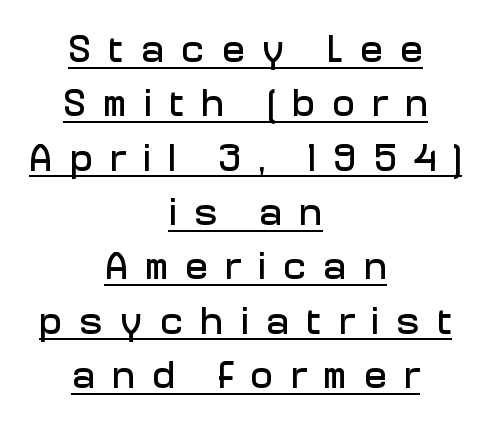
Q: Is the text italic (slanted)? A: No, it is upright.
Q: Is the typeface a serif or a sans-serif typeface? A: Sans-serif.
Q: Is the text underlined? A: Yes.
Q: How is the paragraph aligned? A: Centered.
Q: Is the spacing between letters normal or unusually wide? A: Unusually wide.
Q: Is the spacing between lines tight, normal or loose? A: Normal.
Q: Width (condensed, normal, or wide)? A: Normal.
Q: Stroke contrast? A: Low.
Q: x-height? A: Medium.
Q: Monospaced? A: No.
